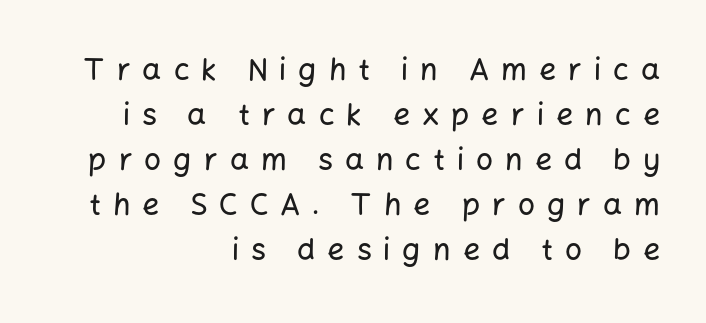
The image shows 30 px sans-serif type, upright; set right-aligned, normal line spacing (1.5x), unusually wide letter spacing (+0.4 em), not underlined; low stroke contrast and a medium x-height.
